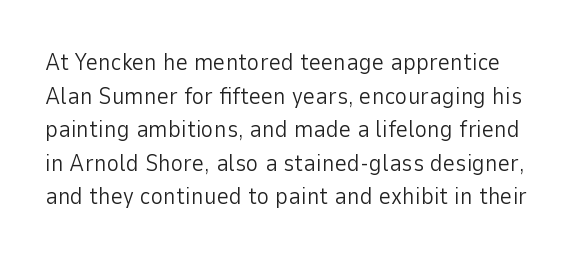
{"italic": "no", "bold": "no", "underline": "no", "line_spacing": "normal", "line_spacing_ratio": 1.4, "letter_spacing": "normal", "letter_spacing_em": 0.0, "glyph_px": 24}
